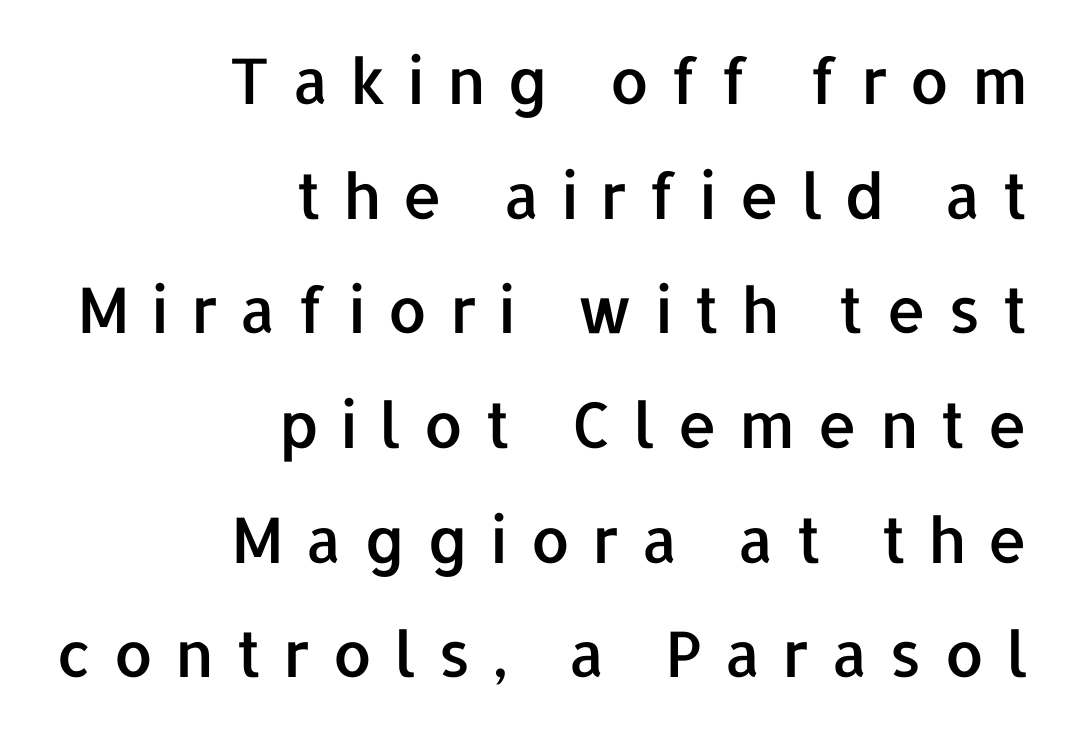
{"serif": "no", "italic": "no", "width": "normal", "stroke_contrast": "low", "x_height": "medium", "monospaced": "no", "underline": "no", "align": "right", "line_spacing_ratio": 1.82, "letter_spacing": "wide", "letter_spacing_em": 0.34, "glyph_px": 63}
